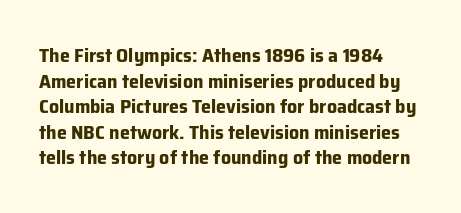
The letters stand straight up with perfectly vertical stems. The space directly below the letters is spotless. Letter spacing: default. Bold? Absolutely — the strokes are thick and heavy. The leading is moderate, giving the passage an even texture. The lines in this sample share a left origin and differ only in where they stop.
